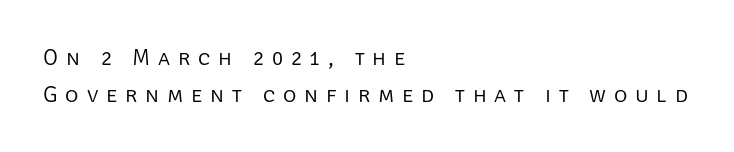
Q: Is the text bold? A: No.
Q: Is the text italic (slanted)? A: No, it is upright.
Q: Is the text underlined? A: No.
Q: How is the paragraph aligned? A: Left-aligned.
Q: Is the spacing between letters normal or unusually wide? A: Unusually wide.
Q: Is the spacing between lines tight, normal or loose? A: Normal.
